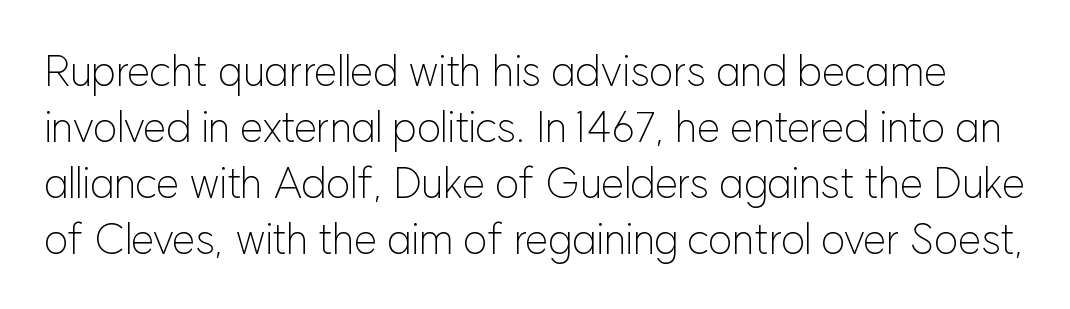
Normally led — the rows are evenly, conventionally spaced. Here the designer chose a conventional face with non-uniform glyph widths. The face used here is rendered with its standard letterfit. Letters have the restrained weight of plain body copy at most. The type family on display is of the sans-serif kind.
